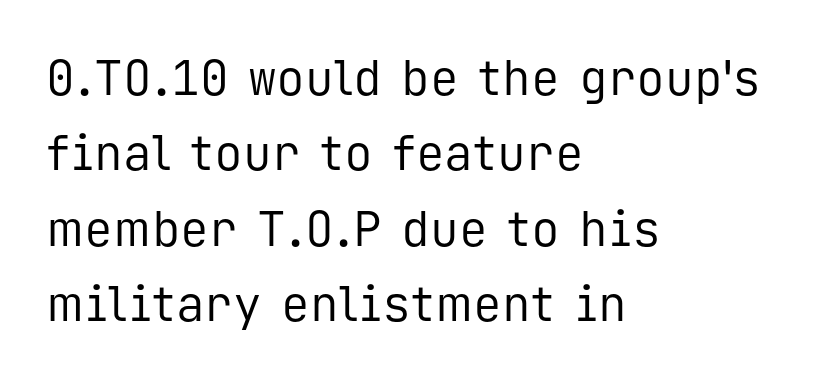
{"serif": "no", "italic": "no", "bold": "no", "weight": "regular", "width": "normal", "stroke_contrast": "low", "x_height": "medium", "monospaced": "yes", "underline": "no", "align": "left", "line_spacing": "normal", "line_spacing_ratio": 1.57, "letter_spacing": "normal", "letter_spacing_em": 0.0, "glyph_px": 48}
